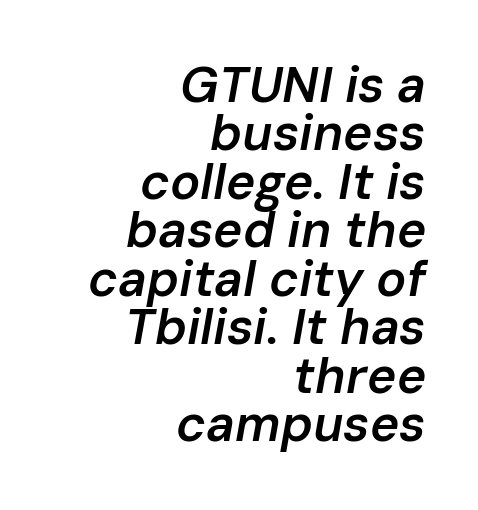
The image shows 50 px semibold type, italic (leaning right); set right-aligned, tight line spacing (0.97x), normal letter spacing, not underlined; low stroke contrast and a medium x-height.
